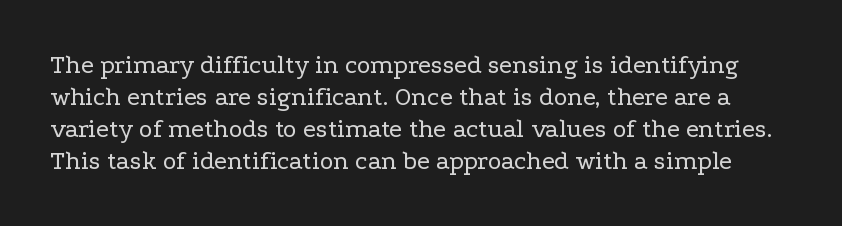
Think standard paragraph weight, or any step lighter than that. Only glyphs here, with clear space below each row. Is there any slant? The stems are plumb. Characters follow at the spacing the type designer built in.
